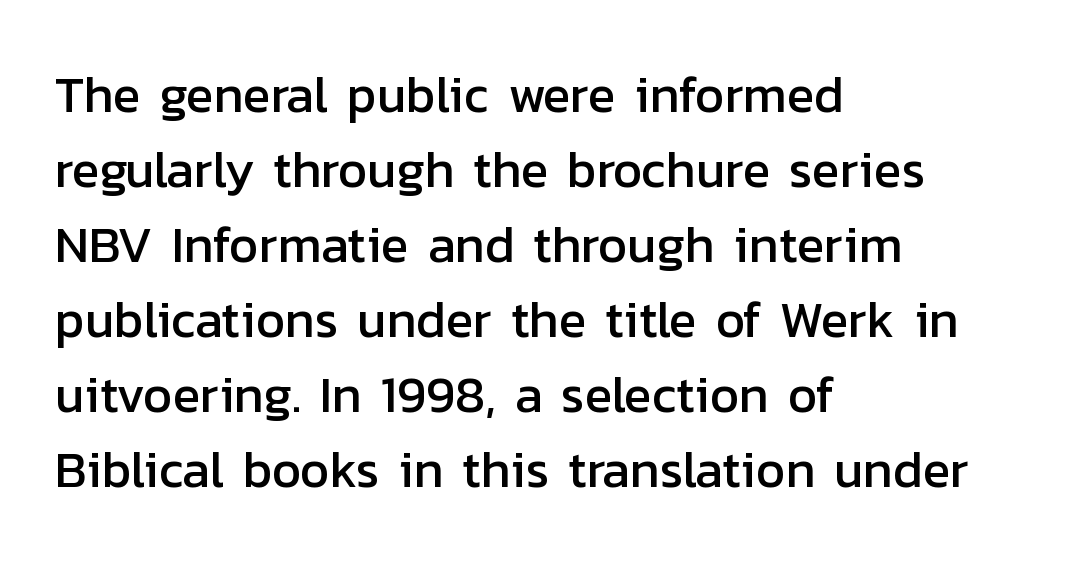
Q: Is the text italic (slanted)? A: No, it is upright.
Q: Is the typeface a serif or a sans-serif typeface? A: Sans-serif.
Q: Is the text underlined? A: No.
Q: How is the paragraph aligned? A: Left-aligned.
Q: Is the spacing between letters normal or unusually wide? A: Normal.
Q: Is the spacing between lines tight, normal or loose? A: Normal.
Q: Width (condensed, normal, or wide)? A: Normal.
Q: Stroke contrast? A: Low.
Q: x-height? A: Medium.
Q: Monospaced? A: No.
